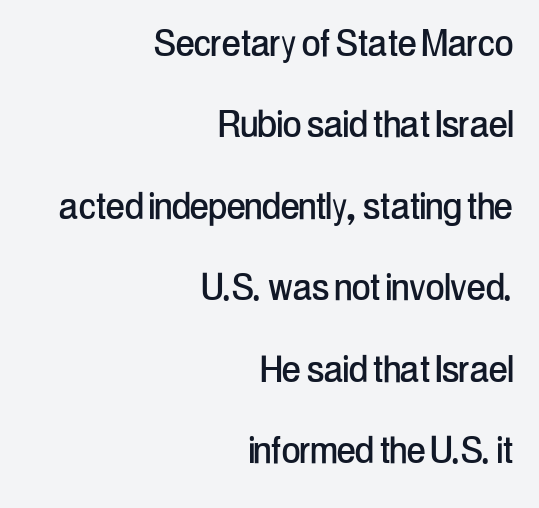
Q: Is the text italic (slanted)? A: No, it is upright.
Q: Is the typeface a serif or a sans-serif typeface? A: Sans-serif.
Q: Is the text underlined? A: No.
Q: How is the paragraph aligned? A: Right-aligned.
Q: Is the spacing between letters normal or unusually wide? A: Normal.
Q: Width (condensed, normal, or wide)? A: Condensed.
Q: Stroke contrast? A: Low.
Q: x-height? A: Medium.
Q: Monospaced? A: No.
